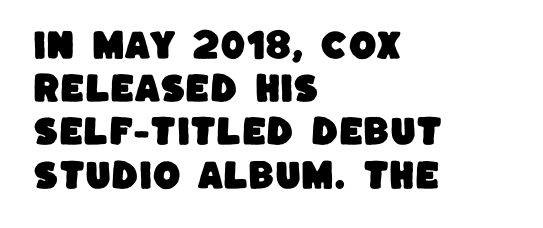
The image shows 32 px sans-serif type; set left-aligned, normal line spacing (1.35x), normal letter spacing, not underlined; low stroke contrast and a large x-height.
